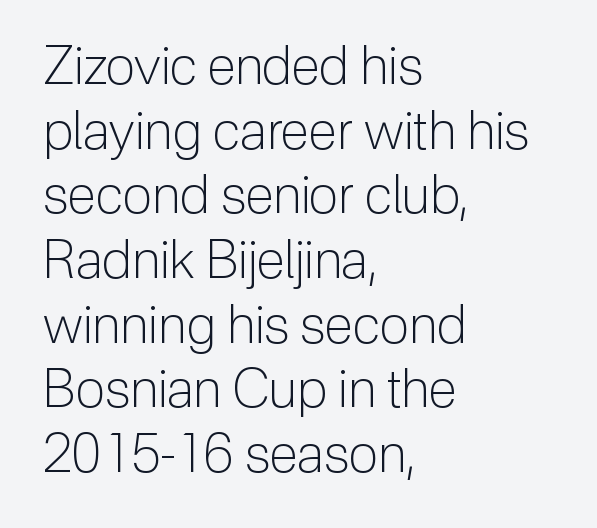
{"serif": "no", "italic": "no", "bold": "no", "weight": "light", "width": "normal", "stroke_contrast": "low", "x_height": "medium", "monospaced": "no", "underline": "no", "align": "left", "line_spacing_ratio": 1.22, "letter_spacing": "normal", "letter_spacing_em": 0.0, "glyph_px": 53}
